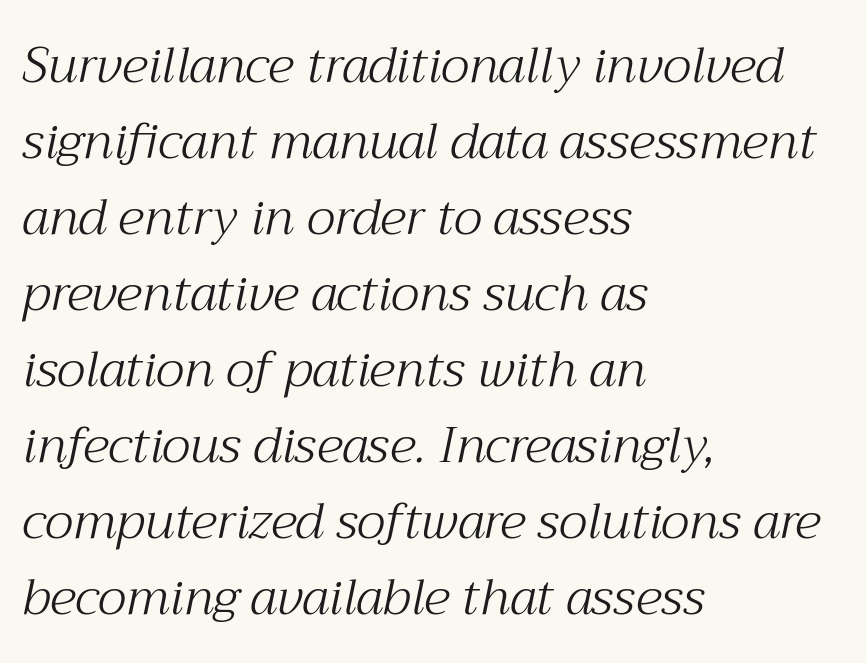
{"serif": "yes", "italic": "yes", "lean": "right", "slant_degrees": 12, "bold": "no", "weight": "light", "width": "normal", "stroke_contrast": "medium", "x_height": "medium", "monospaced": "no", "underline": "no", "align": "left", "line_spacing": "normal", "line_spacing_ratio": 1.52, "letter_spacing": "normal", "letter_spacing_em": 0.0, "glyph_px": 50}
